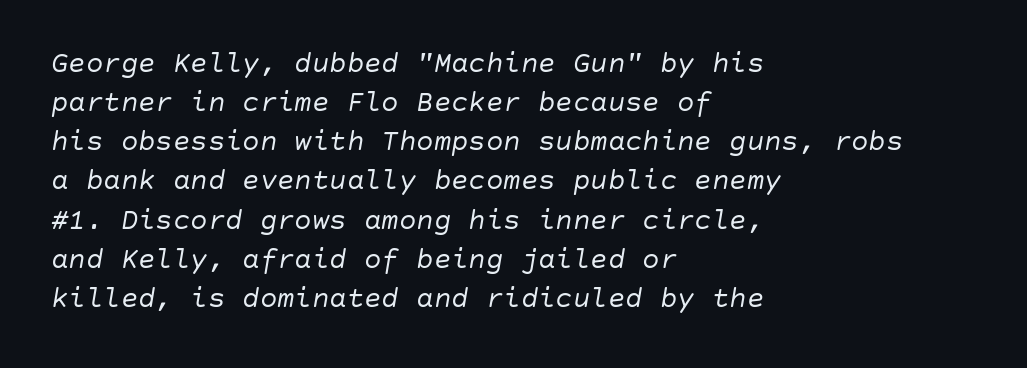
{"italic": "yes", "lean": "right", "slant_degrees": 10, "bold": "no", "weight": "regular", "width": "normal", "stroke_contrast": "low", "x_height": "large", "underline": "no", "align": "left", "line_spacing": "normal", "line_spacing_ratio": 1.35, "letter_spacing": "normal", "letter_spacing_em": 0.0, "glyph_px": 29}
